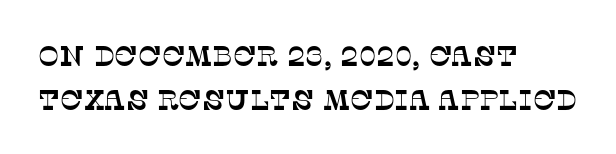
The image shows 28 px serif type; set left-aligned, normal line spacing (1.57x), normal letter spacing, not underlined; low stroke contrast and a large x-height.
